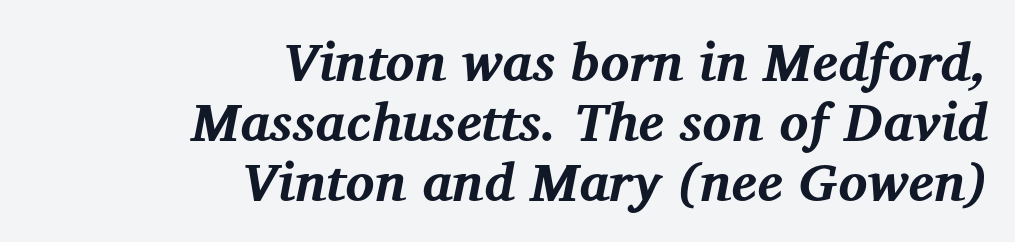
Looking at the ascenders, they clearly lean. Rule under the text: the space is simply empty. Leftover space on each line is placed entirely before the opening word. The face used here is proportionally spaced, like ordinary book or web type. The type is set solid horizontally, with unmodified tracking. These lines are composed in type with serifs.
